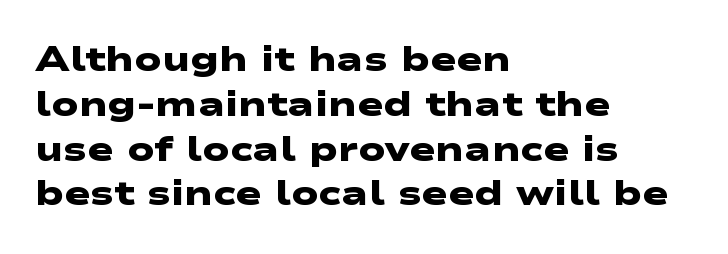
Q: Is the text bold? A: Yes.
Q: Is the typeface a serif or a sans-serif typeface? A: Sans-serif.
Q: Is the text underlined? A: No.
Q: How is the paragraph aligned? A: Left-aligned.
Q: Is the spacing between letters normal or unusually wide? A: Normal.
Q: Is the spacing between lines tight, normal or loose? A: Normal.
Q: Width (condensed, normal, or wide)? A: Wide.
Q: Stroke contrast? A: Low.
Q: x-height? A: Medium.
Q: Monospaced? A: No.
